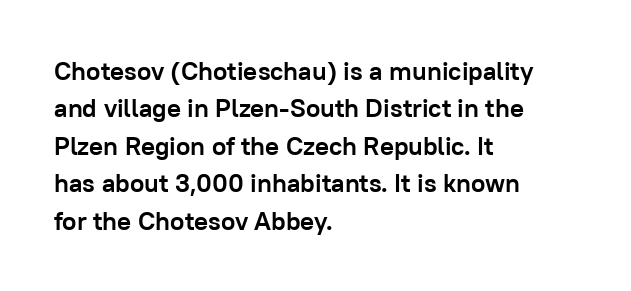
{"italic": "no", "bold": "yes", "underline": "no", "align": "left", "line_spacing": "normal", "line_spacing_ratio": 1.44, "letter_spacing": "normal", "letter_spacing_em": 0.0, "glyph_px": 26}
